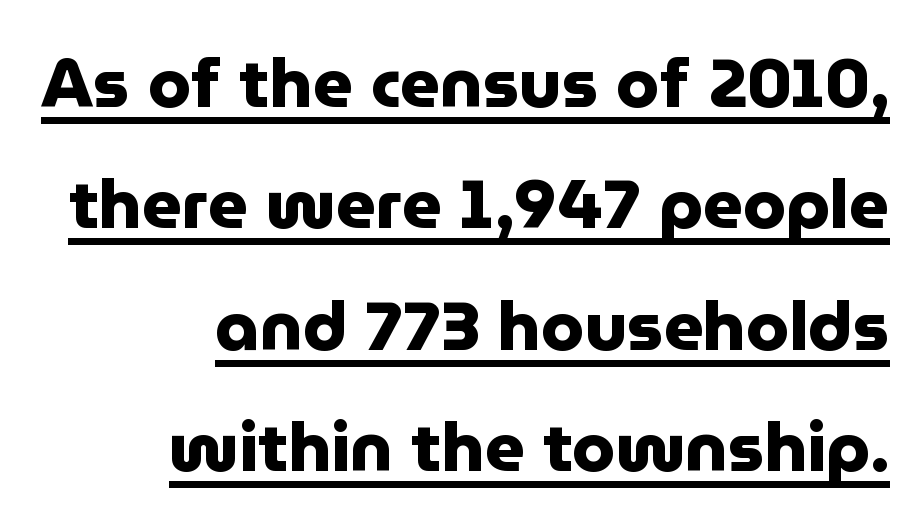
The image shows 69 px heavy sans-serif type, upright; set right-aligned, line spacing 1.76x, normal letter spacing, underlined; low stroke contrast and a medium x-height.
